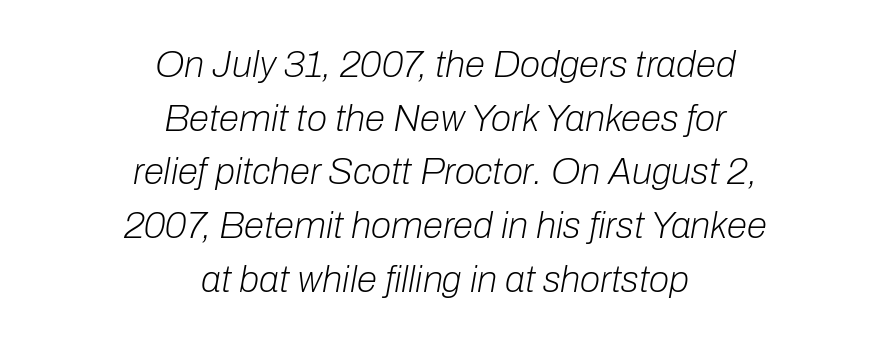
The image shows 37 px light type, italic (leaning right); set centered, normal line spacing (1.45x), normal letter spacing, not underlined; low stroke contrast and a medium x-height.
